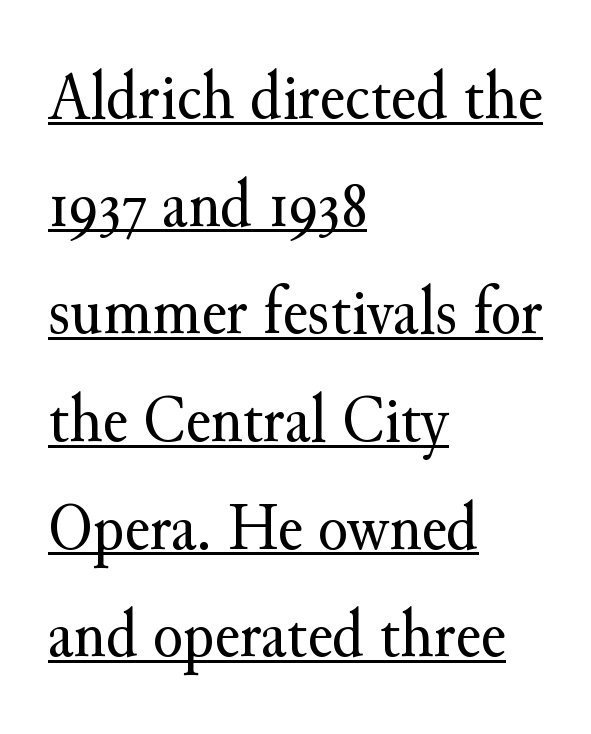
Q: Is the text bold? A: No.
Q: Is the text italic (slanted)? A: No, it is upright.
Q: Is the typeface a serif or a sans-serif typeface? A: Serif.
Q: Is the text underlined? A: Yes.
Q: How is the paragraph aligned? A: Left-aligned.
Q: Is the spacing between letters normal or unusually wide? A: Normal.
Q: Is the spacing between lines tight, normal or loose? A: Normal.
Q: Width (condensed, normal, or wide)? A: Normal.
Q: Stroke contrast? A: Medium.
Q: x-height? A: Small.
Q: Monospaced? A: No.
